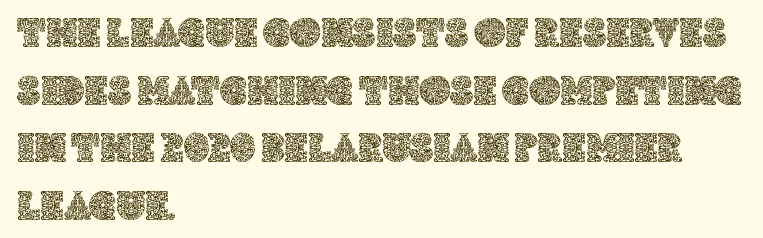
The image shows 43 px text type, upright; set left-aligned, normal line spacing (1.34x), normal letter spacing, not underlined; a large x-height.
